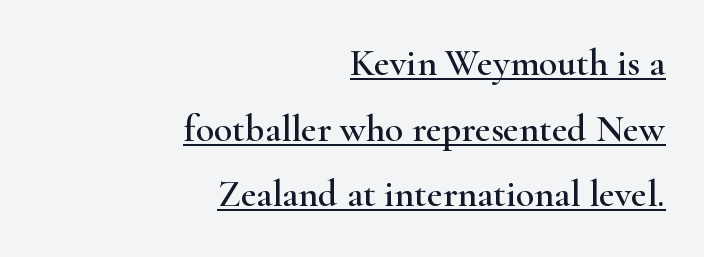
The image shows 38 px wide serif type, upright; set right-aligned, line spacing 1.73x, normal letter spacing, underlined; high stroke contrast and a small x-height.
